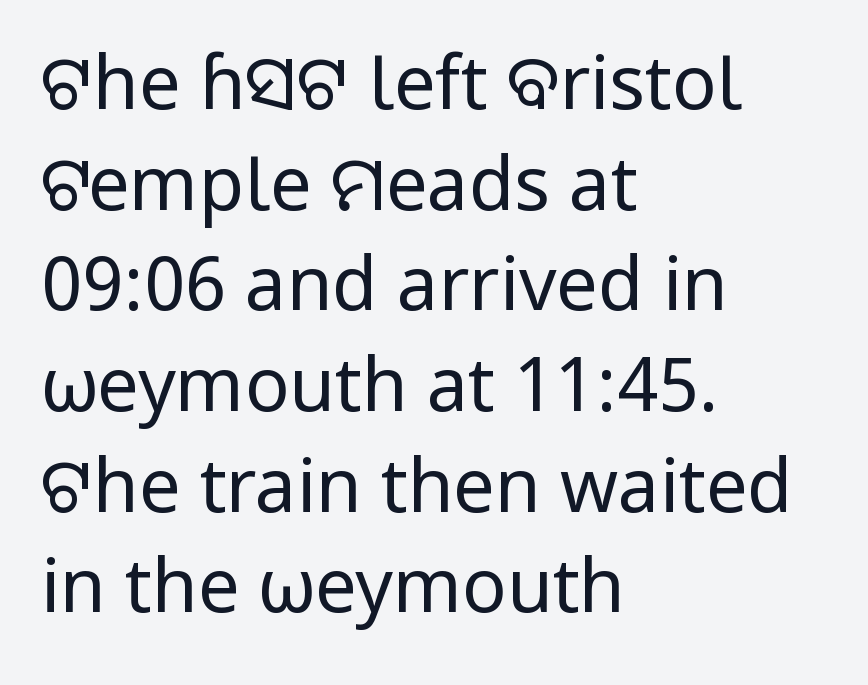
Here the designer chose a conventional face with non-uniform glyph widths. Stroke mass is kept to a normal reading level or below. The type sits square on the baseline with zero lean. Every row of glyphs begins at an identical x-position on the left. Underlining? Definitely not there. The letterforms sit shoulder to shoulder at normal distance.
